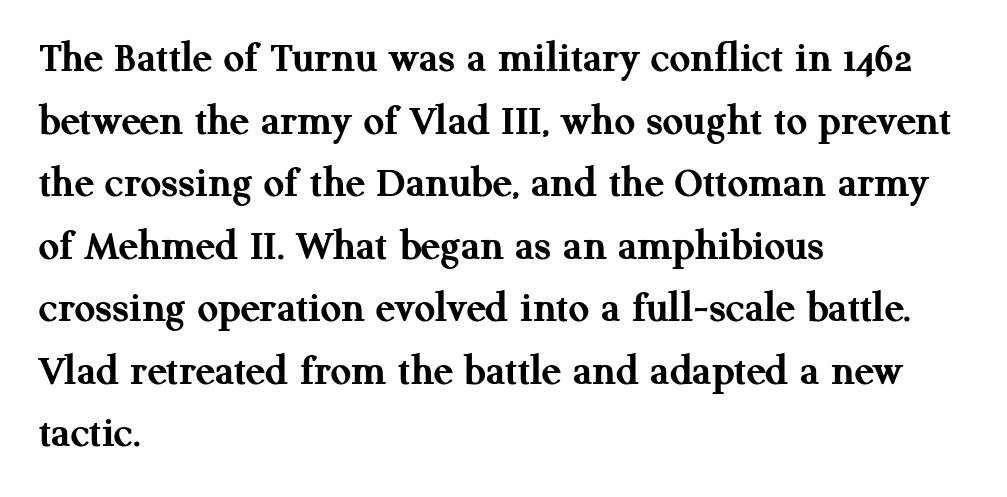
Q: Is the text bold? A: Yes.
Q: Is the text italic (slanted)? A: No, it is upright.
Q: Is the typeface a serif or a sans-serif typeface? A: Serif.
Q: Is the text underlined? A: No.
Q: How is the paragraph aligned? A: Left-aligned.
Q: Is the spacing between letters normal or unusually wide? A: Normal.
Q: Is the spacing between lines tight, normal or loose? A: Normal.
Q: Width (condensed, normal, or wide)? A: Normal.
Q: Stroke contrast? A: Medium.
Q: x-height? A: Medium.
Q: Monospaced? A: No.
